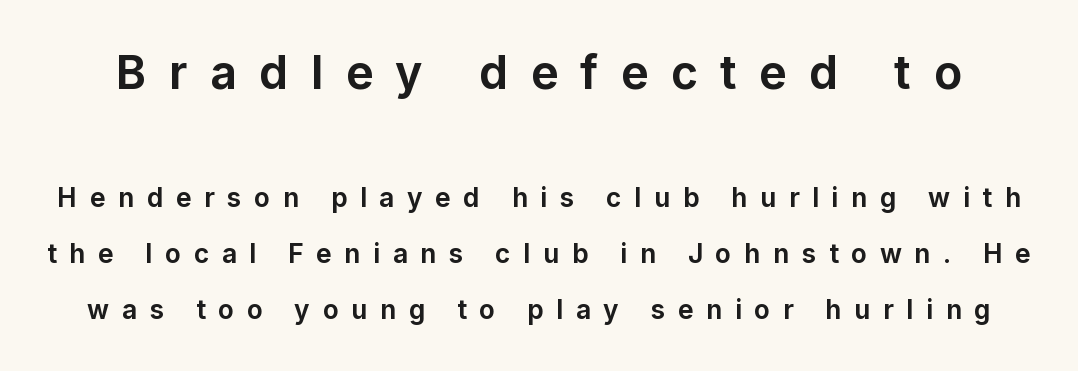
{"serif": "no", "italic": "no", "bold": "yes", "weight": "bold", "width": "normal", "stroke_contrast": "low", "x_height": "medium", "monospaced": "no", "underline": "no", "line_spacing": "loose", "line_spacing_ratio": 2.17, "letter_spacing": "wide", "letter_spacing_em": 0.49, "larger_block": "first", "size_ratio": 1.77, "glyph_px": 46}
